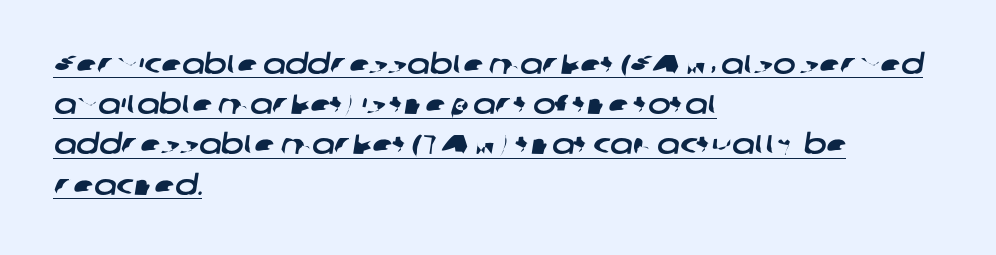
Q: Is the text underlined? A: Yes.
Q: How is the paragraph aligned? A: Left-aligned.
Q: Is the spacing between letters normal or unusually wide? A: Normal.
Q: Is the spacing between lines tight, normal or loose? A: Normal.
